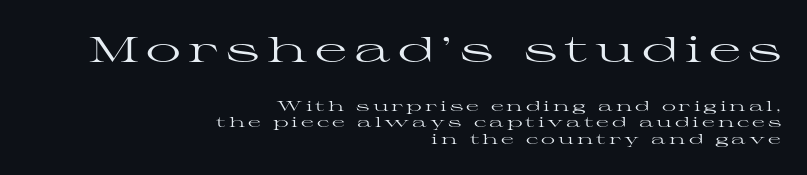
Here the glyphs are tracked loosely, breaking word shapes into spaced letters. The zone under the glyphs is completely vacant. These lines are rendered in a variable-pitch font. The rag falls on the left side of this text block.
